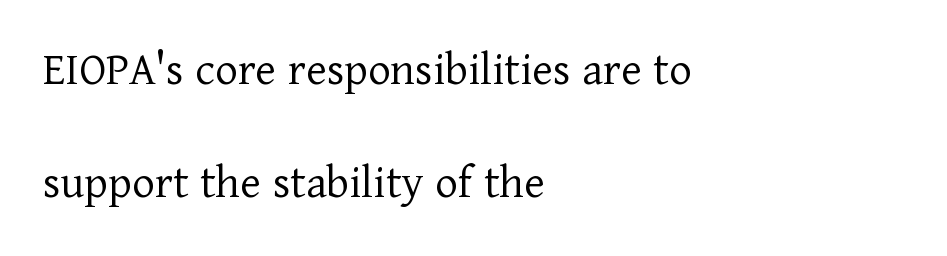
Q: Is the text bold? A: No.
Q: Is the text italic (slanted)? A: No, it is upright.
Q: Is the typeface a serif or a sans-serif typeface? A: Serif.
Q: Is the text underlined? A: No.
Q: How is the paragraph aligned? A: Left-aligned.
Q: Is the spacing between letters normal or unusually wide? A: Normal.
Q: Is the spacing between lines tight, normal or loose? A: Loose.
Q: Width (condensed, normal, or wide)? A: Normal.
Q: Stroke contrast? A: Low.
Q: x-height? A: Medium.
Q: Monospaced? A: No.
